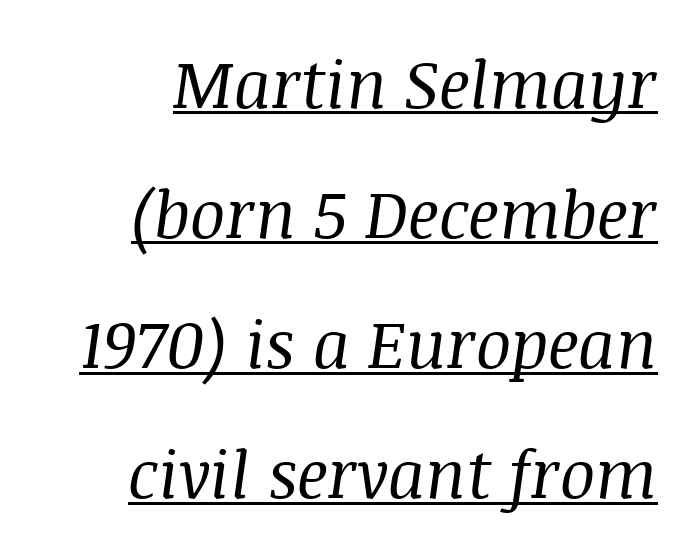
{"serif": "yes", "italic": "yes", "lean": "right", "slant_degrees": 8, "bold": "no", "weight": "regular", "width": "normal", "stroke_contrast": "medium", "x_height": "large", "monospaced": "no", "underline": "yes", "align": "right", "line_spacing": "loose", "line_spacing_ratio": 1.97, "letter_spacing": "normal", "letter_spacing_em": 0.0, "glyph_px": 66}
